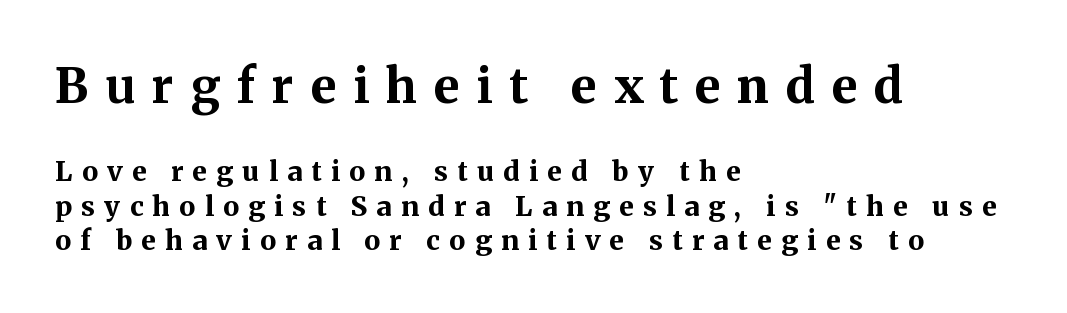
Compared with a centered layout, this one pins lines to the left instead. Is this a fixed-width face? No — the glyphs have proportional, varying widths. Summary of vertical rhythm: regular, with standard interline spacing. Which chunk is bigger? The first one — the top block dwarfs the bottom. Pretty heavy lettering here — definitely bold.
